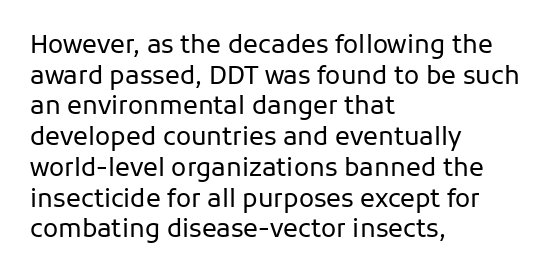
The letters look calm and open, with moderate or lighter stems. Descenders are the only things crossing below the line. Left-aligned paragraph, ragged on the right. Short note: letters normally spaced.
